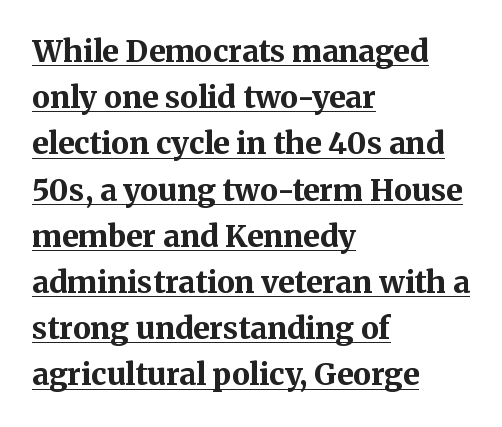
Q: Is the text bold? A: Yes.
Q: Is the text italic (slanted)? A: No, it is upright.
Q: Is the typeface a serif or a sans-serif typeface? A: Serif.
Q: Is the text underlined? A: Yes.
Q: How is the paragraph aligned? A: Left-aligned.
Q: Is the spacing between letters normal or unusually wide? A: Normal.
Q: Is the spacing between lines tight, normal or loose? A: Normal.
Q: Width (condensed, normal, or wide)? A: Normal.
Q: Stroke contrast? A: Medium.
Q: x-height? A: Medium.
Q: Monospaced? A: No.
